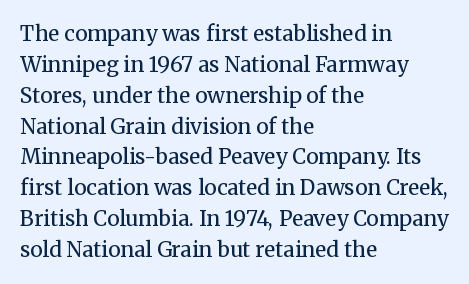
Q: Is the text bold? A: No.
Q: Is the text italic (slanted)? A: No, it is upright.
Q: Is the text underlined? A: No.
Q: How is the paragraph aligned? A: Left-aligned.
Q: Is the spacing between letters normal or unusually wide? A: Normal.
Q: Is the spacing between lines tight, normal or loose? A: Normal.
